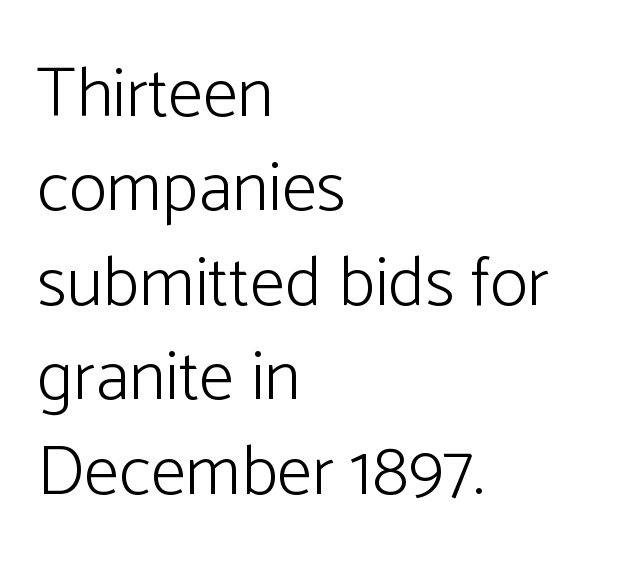
{"serif": "no", "italic": "no", "bold": "no", "weight": "light", "width": "normal", "stroke_contrast": "low", "x_height": "medium", "monospaced": "no", "underline": "no", "align": "left", "line_spacing": "normal", "line_spacing_ratio": 1.33, "letter_spacing": "normal", "letter_spacing_em": 0.0, "glyph_px": 71}
